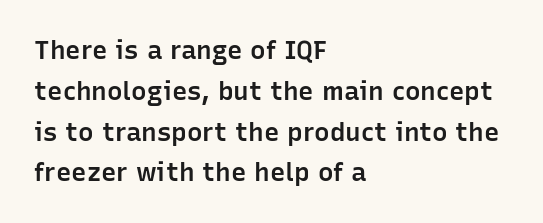
Q: Is the text bold? A: Semi-bold.
Q: Is the text italic (slanted)? A: No, it is upright.
Q: Is the text underlined? A: No.
Q: How is the paragraph aligned? A: Left-aligned.
Q: Is the spacing between letters normal or unusually wide? A: Normal.
Q: Is the spacing between lines tight, normal or loose? A: Normal.
